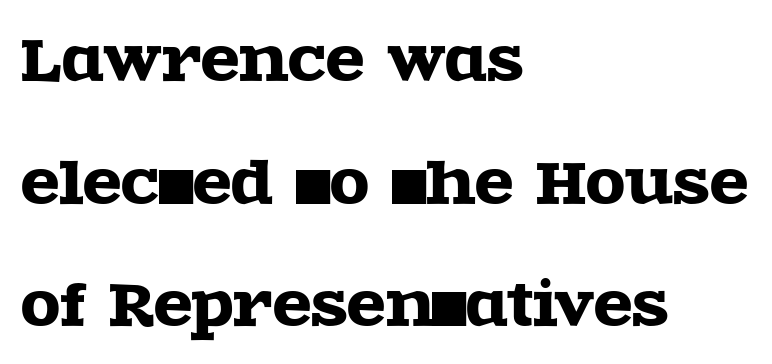
Q: Is the text italic (slanted)? A: No, it is upright.
Q: Is the typeface a serif or a sans-serif typeface? A: Serif.
Q: Is the text underlined? A: No.
Q: How is the paragraph aligned? A: Left-aligned.
Q: Is the spacing between letters normal or unusually wide? A: Normal.
Q: Is the spacing between lines tight, normal or loose? A: Loose.
Q: Width (condensed, normal, or wide)? A: Wide.
Q: x-height? A: Large.
Q: Monospaced? A: No.
